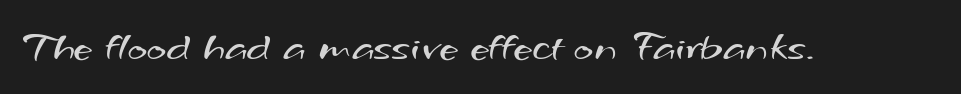
Classification — sans serif. Stroke thickness stays within the range of a standard reading face or lighter. The glyphs are unaccompanied by any horizontal stroke below them. These lines are rendered in a variable-pitch font.
